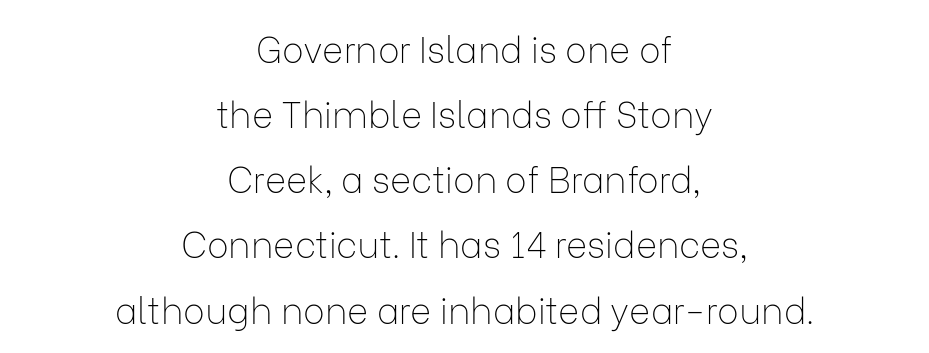
Q: Is the text bold? A: No.
Q: Is the text italic (slanted)? A: No, it is upright.
Q: Is the typeface a serif or a sans-serif typeface? A: Sans-serif.
Q: Is the text underlined? A: No.
Q: How is the paragraph aligned? A: Centered.
Q: Is the spacing between letters normal or unusually wide? A: Normal.
Q: Width (condensed, normal, or wide)? A: Normal.
Q: Stroke contrast? A: Low.
Q: x-height? A: Medium.
Q: Monospaced? A: No.
